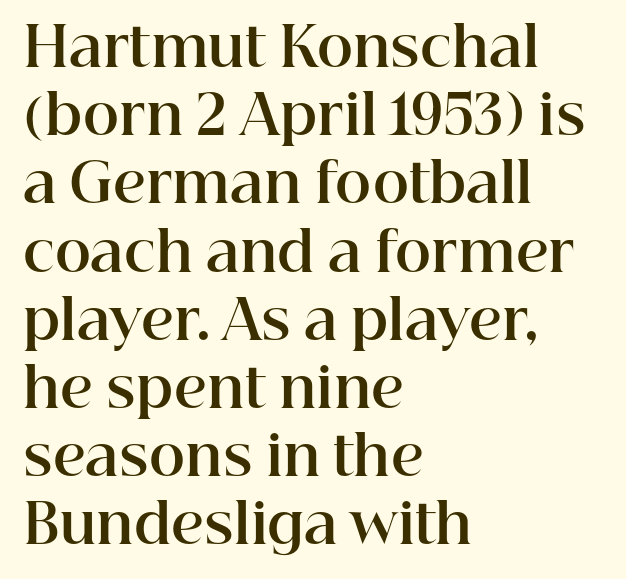
Is this a sans? No — the strokes have serifs. Caption: bold face, heavy strokes. A typesetter would call this proportional, since set widths differ per character. The passage shown is not underscored anywhere.
